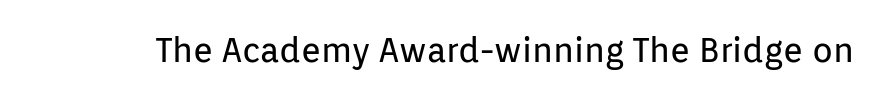
Q: Is the text bold? A: No.
Q: Is the text italic (slanted)? A: No, it is upright.
Q: Is the typeface a serif or a sans-serif typeface? A: Sans-serif.
Q: Is the text underlined? A: No.
Q: Is the spacing between letters normal or unusually wide? A: Normal.
Q: Width (condensed, normal, or wide)? A: Normal.
Q: Stroke contrast? A: Low.
Q: x-height? A: Medium.
Q: Monospaced? A: No.
